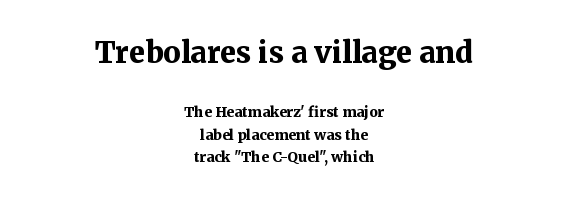
Q: Is the text bold? A: Yes.
Q: Is the text italic (slanted)? A: No, it is upright.
Q: Is the typeface a serif or a sans-serif typeface? A: Serif.
Q: Is the text underlined? A: No.
Q: How is the paragraph aligned? A: Centered.
Q: Is the spacing between letters normal or unusually wide? A: Normal.
Q: Is the spacing between lines tight, normal or loose? A: Normal.
Q: Which block of text is set in a larger size, the first (top) or the second (bottom)? A: The first (top) one.
Q: Width (condensed, normal, or wide)? A: Normal.
Q: Stroke contrast? A: Medium.
Q: x-height? A: Medium.
Q: Monospaced? A: No.
